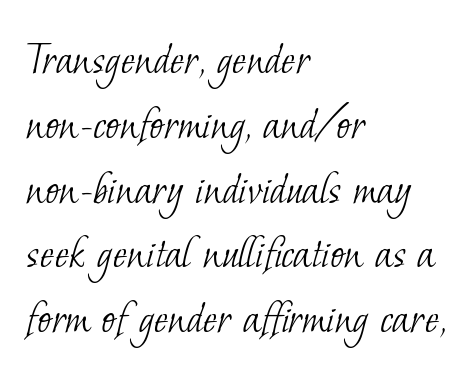
{"serif": "yes", "bold": "no", "weight": "light", "width": "normal", "stroke_contrast": "low", "x_height": "small", "monospaced": "no", "underline": "no", "align": "left", "line_spacing": "normal", "line_spacing_ratio": 1.35, "letter_spacing": "normal", "letter_spacing_em": 0.0, "glyph_px": 48}
